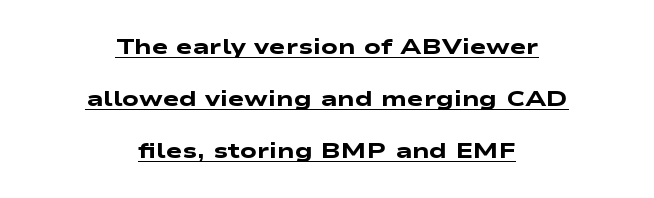
Q: Is the text bold? A: Yes.
Q: Is the text underlined? A: Yes.
Q: How is the paragraph aligned? A: Centered.
Q: Is the spacing between letters normal or unusually wide? A: Normal.
Q: Is the spacing between lines tight, normal or loose? A: Loose.
